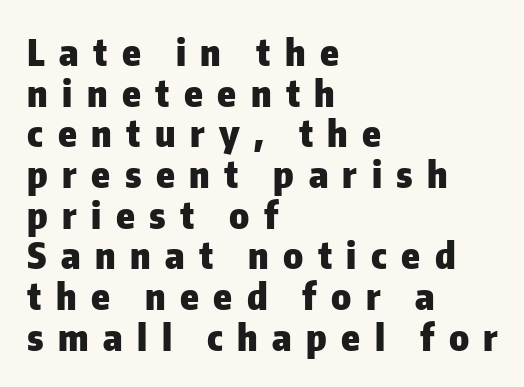
The image shows 37 px heavy sans-serif type, upright; set left-aligned, tight line spacing (1.1x), unusually wide letter spacing (+0.39 em), not underlined; low stroke contrast and a medium x-height.
